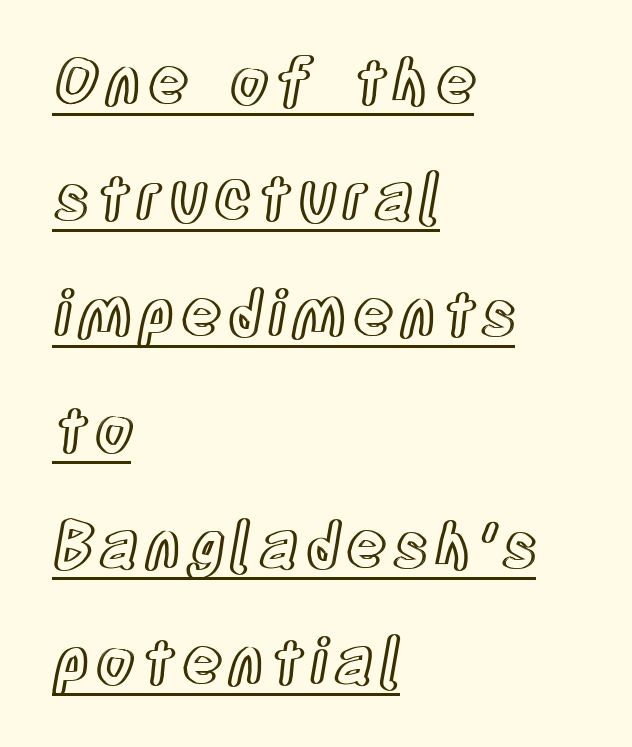
{"width": "condensed", "x_height": "large", "monospaced": "no", "underline": "yes", "align": "left", "line_spacing_ratio": 1.87, "glyph_px": 62}
